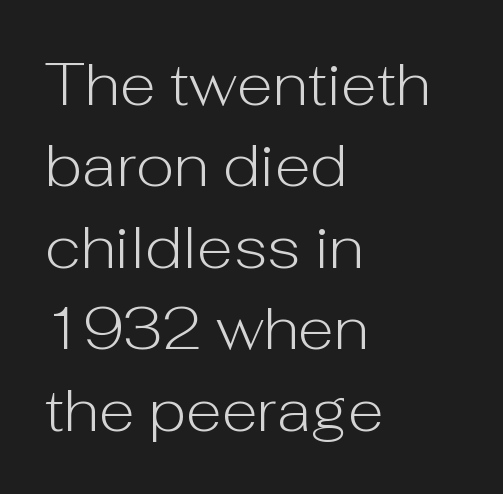
Q: Is the text bold? A: No.
Q: Is the text italic (slanted)? A: No, it is upright.
Q: Is the typeface a serif or a sans-serif typeface? A: Sans-serif.
Q: Is the text underlined? A: No.
Q: How is the paragraph aligned? A: Left-aligned.
Q: Is the spacing between letters normal or unusually wide? A: Normal.
Q: Is the spacing between lines tight, normal or loose? A: Normal.
Q: Width (condensed, normal, or wide)? A: Normal.
Q: Stroke contrast? A: Low.
Q: x-height? A: Medium.
Q: Monospaced? A: No.
